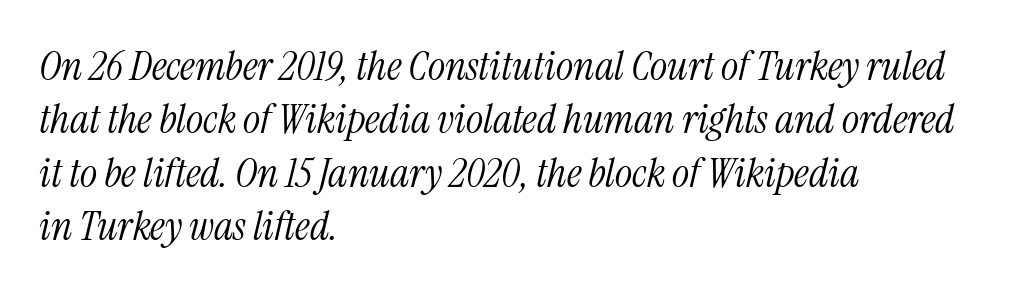
Q: Is the text bold? A: No.
Q: Is the text italic (slanted)? A: Yes, it leans right by about 13 degrees.
Q: Is the typeface a serif or a sans-serif typeface? A: Serif.
Q: Is the text underlined? A: No.
Q: How is the paragraph aligned? A: Left-aligned.
Q: Is the spacing between letters normal or unusually wide? A: Normal.
Q: Is the spacing between lines tight, normal or loose? A: Normal.
Q: Width (condensed, normal, or wide)? A: Condensed.
Q: Stroke contrast? A: Medium.
Q: x-height? A: Medium.
Q: Monospaced? A: No.
